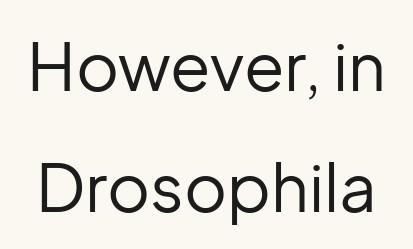
Q: Is the text bold? A: No.
Q: Is the text italic (slanted)? A: No, it is upright.
Q: Is the typeface a serif or a sans-serif typeface? A: Sans-serif.
Q: Is the text underlined? A: No.
Q: Is the spacing between letters normal or unusually wide? A: Normal.
Q: Width (condensed, normal, or wide)? A: Normal.
Q: Stroke contrast? A: Low.
Q: x-height? A: Medium.
Q: Monospaced? A: No.
